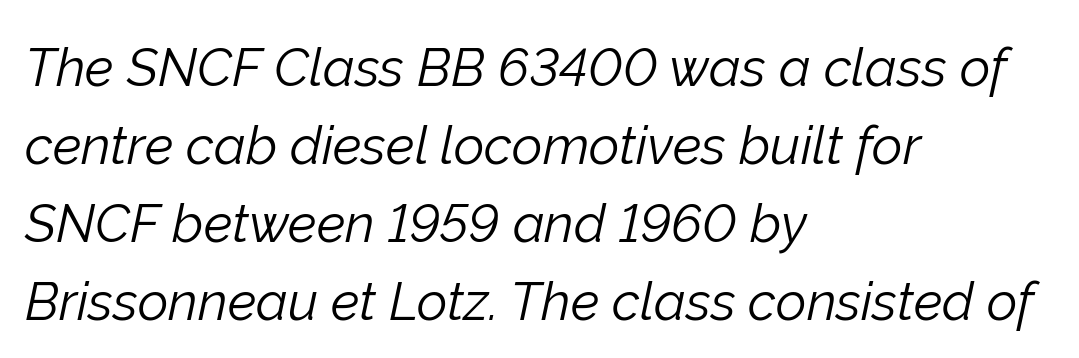
Q: Is the text bold? A: No.
Q: Is the text italic (slanted)? A: Yes, it leans right by about 12 degrees.
Q: Is the text underlined? A: No.
Q: How is the paragraph aligned? A: Left-aligned.
Q: Is the spacing between letters normal or unusually wide? A: Normal.
Q: Is the spacing between lines tight, normal or loose? A: Normal.
Q: Width (condensed, normal, or wide)? A: Normal.
Q: Stroke contrast? A: Low.
Q: x-height? A: Medium.
Q: Monospaced? A: No.
